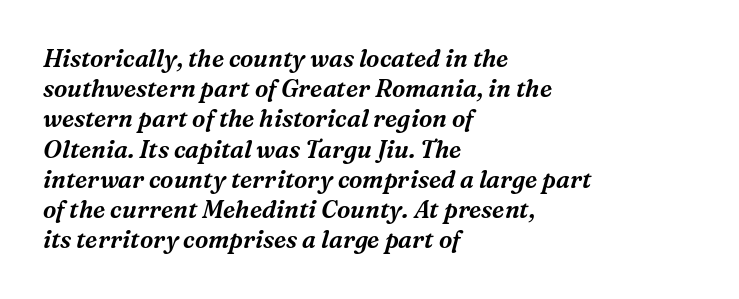
{"italic": "yes", "lean": "right", "slant_degrees": 16, "underline": "no", "align": "left", "line_spacing": "normal", "line_spacing_ratio": 1.26, "letter_spacing": "normal", "letter_spacing_em": 0.0, "glyph_px": 24}
